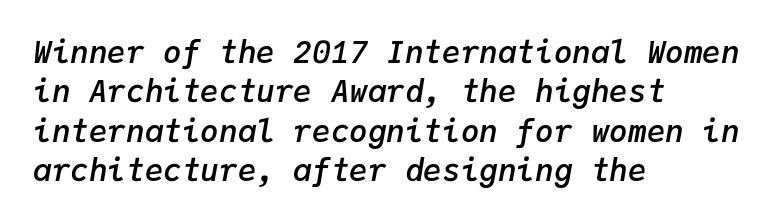
{"italic": "yes", "lean": "right", "slant_degrees": 9, "bold": "semi", "weight": "semibold", "width": "normal", "stroke_contrast": "low", "x_height": "medium", "monospaced": "yes", "underline": "no", "align": "left", "line_spacing": "normal", "line_spacing_ratio": 1.27, "letter_spacing": "normal", "letter_spacing_em": 0.0, "glyph_px": 31}
